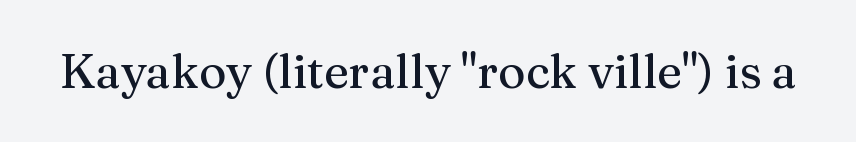
Decoration check: the copy has no underline. Caption: standard tracking, unaltered. The letters stand upright; this is a roman face. Spacing verdict: proportional, widths tailored to each character. The text was rendered using a seriffed face with decorative stroke endings.
